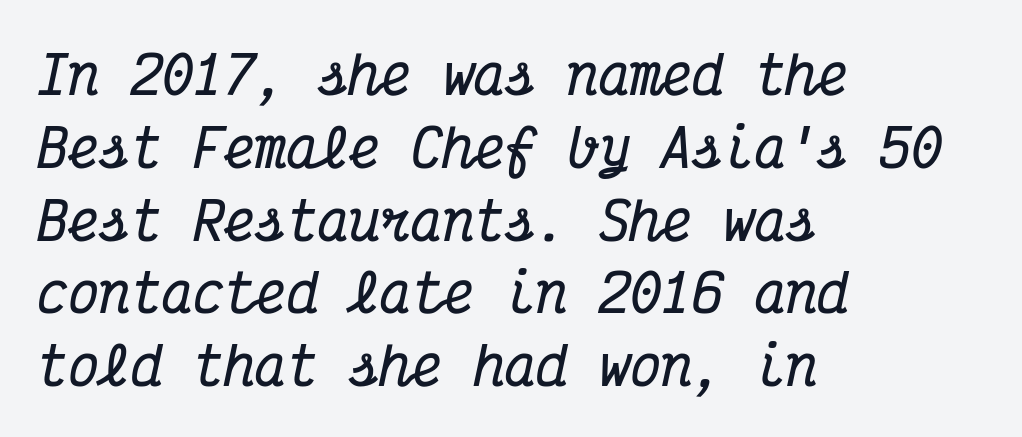
These lines are composed in type with serifs. Successive baselines arrive at the customary interval. Is this a fixed-width face? Yes — each glyph sits in an identical cell. Compared with ordinary roman type, these characters are visibly tilted. Compared with typical body copy, the letter spacing here is the same.
